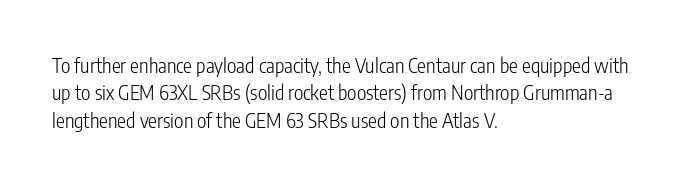
{"italic": "no", "bold": "no", "underline": "no", "align": "left", "line_spacing": "normal", "line_spacing_ratio": 1.37, "letter_spacing": "normal", "letter_spacing_em": 0.0, "glyph_px": 20}
